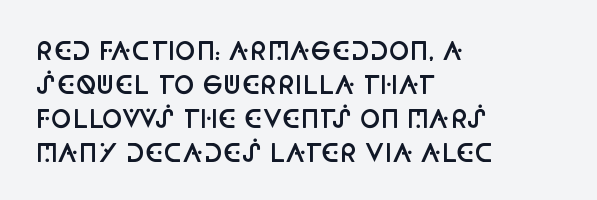
The image shows 25 px text type, upright; set left-aligned, normal line spacing (1.36x), normal letter spacing, not underlined.
